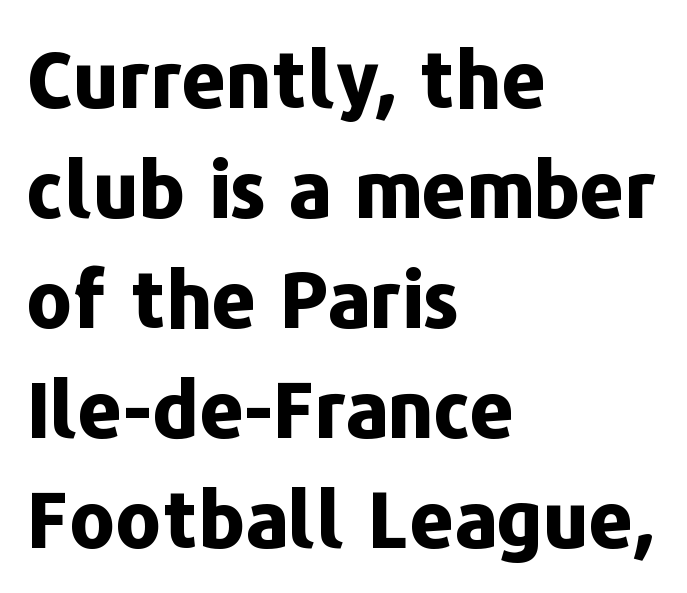
Q: Is the text bold? A: Yes.
Q: Is the text italic (slanted)? A: No, it is upright.
Q: Is the typeface a serif or a sans-serif typeface? A: Sans-serif.
Q: Is the text underlined? A: No.
Q: How is the paragraph aligned? A: Left-aligned.
Q: Is the spacing between letters normal or unusually wide? A: Normal.
Q: Is the spacing between lines tight, normal or loose? A: Normal.
Q: Width (condensed, normal, or wide)? A: Normal.
Q: Stroke contrast? A: Low.
Q: x-height? A: Medium.
Q: Monospaced? A: No.
